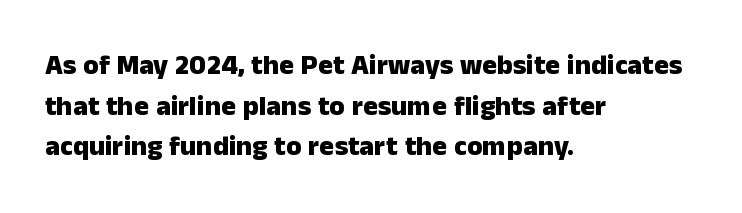
{"serif": "no", "italic": "no", "bold": "yes", "weight": "heavy", "width": "normal", "stroke_contrast": "low", "x_height": "medium", "monospaced": "no", "underline": "no", "align": "left", "line_spacing": "normal", "line_spacing_ratio": 1.45, "letter_spacing": "normal", "letter_spacing_em": 0.0, "glyph_px": 28}
